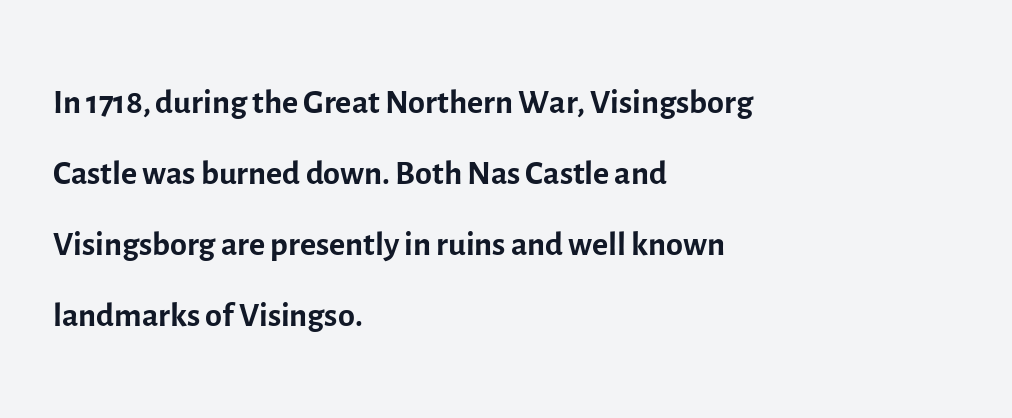
The leading is moderate, giving the passage an even texture. Layout note: lines flush left. No extra tracking has been applied to these lines. Type without underlining.
